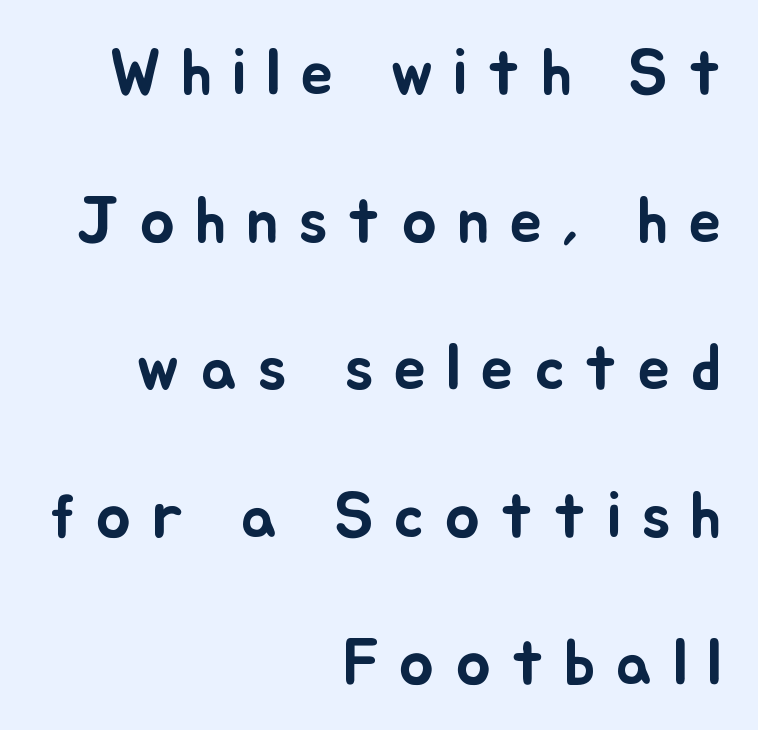
The image shows 65 px text type, upright; set right-aligned, loose line spacing (2.27x), unusually wide letter spacing (+0.31 em), not underlined; low stroke contrast and a small x-height.
